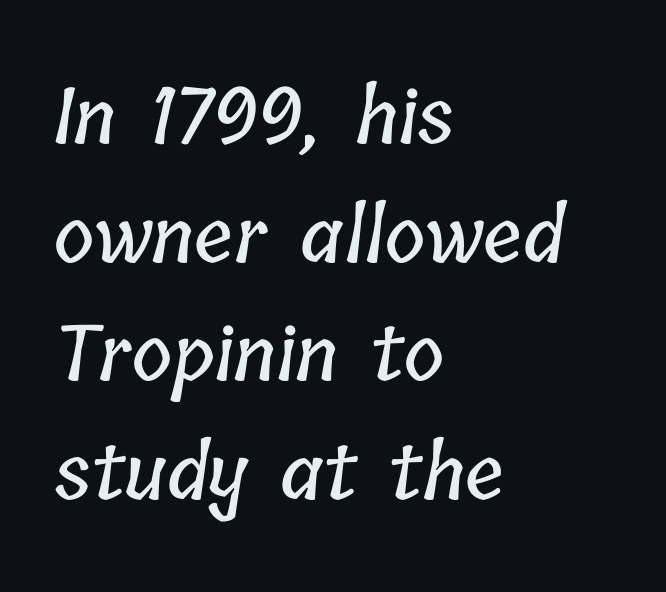
The image shows 77 px condensed type; set left-aligned, normal line spacing (1.54x), normal letter spacing, not underlined; low stroke contrast and a medium x-height.
